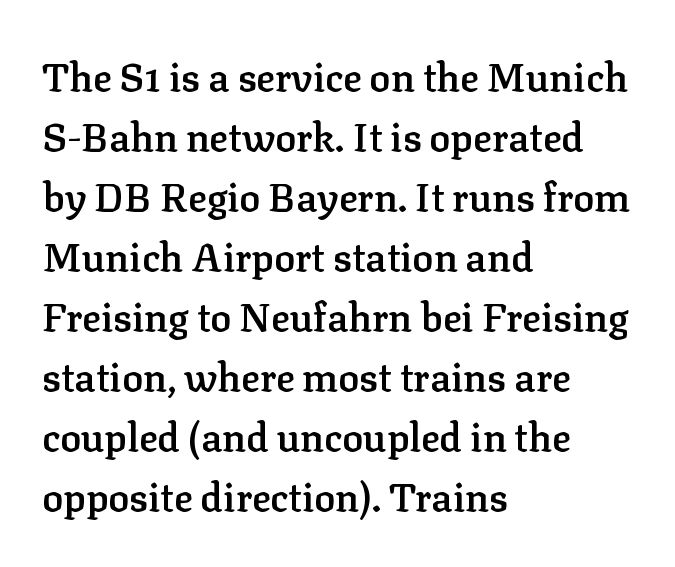
Q: Is the text bold? A: Semi-bold.
Q: Is the text italic (slanted)? A: No, it is upright.
Q: Is the typeface a serif or a sans-serif typeface? A: Serif.
Q: Is the text underlined? A: No.
Q: How is the paragraph aligned? A: Left-aligned.
Q: Is the spacing between letters normal or unusually wide? A: Normal.
Q: Is the spacing between lines tight, normal or loose? A: Normal.
Q: Width (condensed, normal, or wide)? A: Normal.
Q: Stroke contrast? A: Low.
Q: x-height? A: Medium.
Q: Monospaced? A: No.
